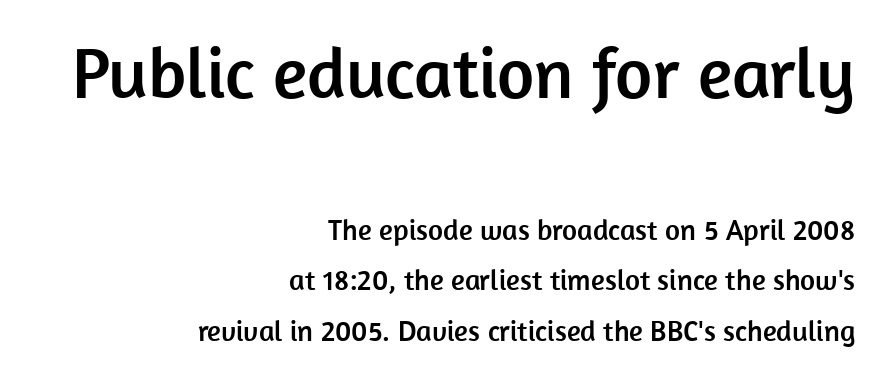
{"serif": "no", "italic": "no", "width": "normal", "stroke_contrast": "low", "x_height": "medium", "monospaced": "no", "underline": "no", "align": "right", "line_spacing_ratio": 1.75, "letter_spacing": "normal", "letter_spacing_em": 0.0, "larger_block": "first", "size_ratio": 2.48, "glyph_px": 72}
